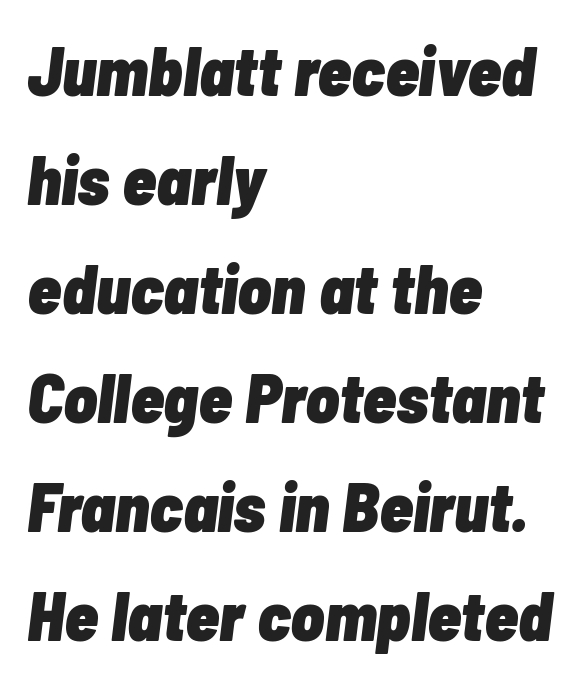
{"italic": "yes", "lean": "right", "slant_degrees": 7, "bold": "yes", "weight": "heavy", "width": "condensed", "stroke_contrast": "low", "x_height": "medium", "monospaced": "no", "underline": "no", "align": "left", "line_spacing": "normal", "line_spacing_ratio": 1.58, "letter_spacing": "normal", "letter_spacing_em": 0.0, "glyph_px": 69}
